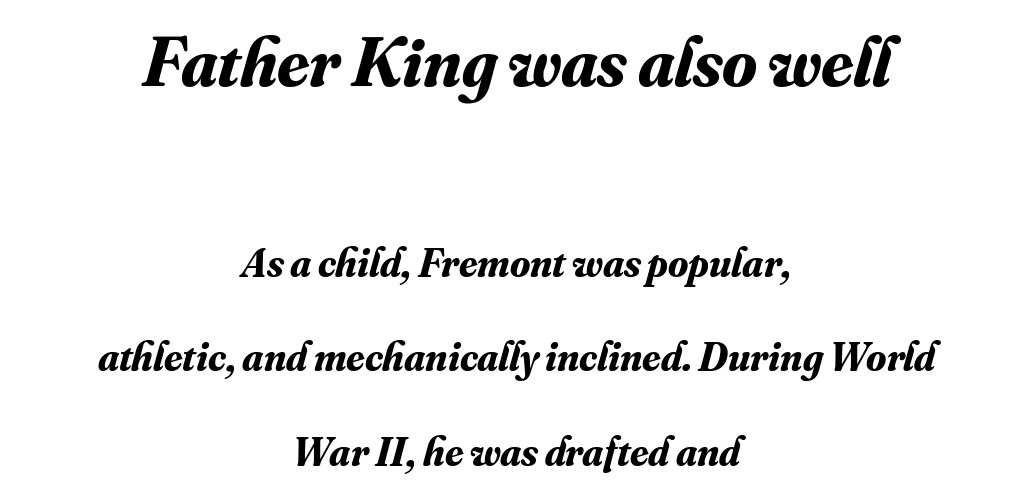
The image shows 71 px bold serif type, italic (leaning right); set centered, loose line spacing (2.3x), normal letter spacing, not underlined; the first (top) block is 1.73x larger; medium stroke contrast and a small x-height.
